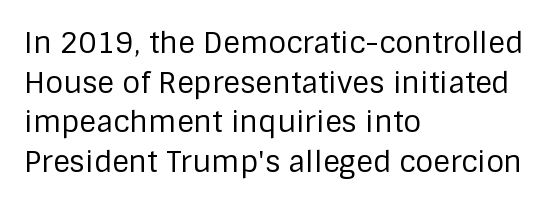
Any mark beneath the type? The region is blank. The horizontal fit of the characters is conventional and even. A typesetter would call this leading conventional body-copy spacing. Is this a fixed-width face? No — the glyphs have proportional, varying widths. Vertical strokes here are truly vertical.
